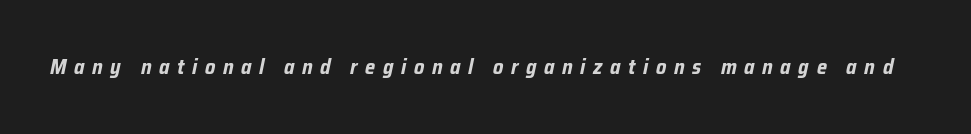
The image shows 21 px bold type, italic (leaning right); set unusually wide letter spacing (+0.36 em), not underlined.
